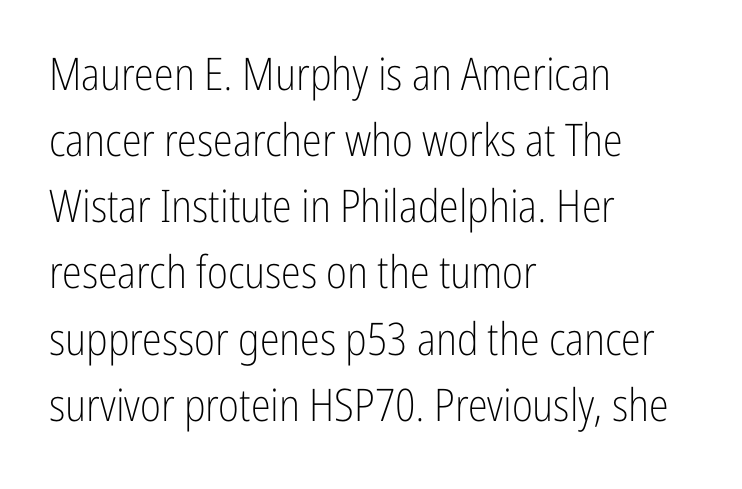
Q: Is the text bold? A: No.
Q: Is the text italic (slanted)? A: No, it is upright.
Q: Is the typeface a serif or a sans-serif typeface? A: Sans-serif.
Q: Is the text underlined? A: No.
Q: How is the paragraph aligned? A: Left-aligned.
Q: Is the spacing between letters normal or unusually wide? A: Normal.
Q: Is the spacing between lines tight, normal or loose? A: Normal.
Q: Width (condensed, normal, or wide)? A: Condensed.
Q: Stroke contrast? A: Low.
Q: x-height? A: Medium.
Q: Monospaced? A: No.
